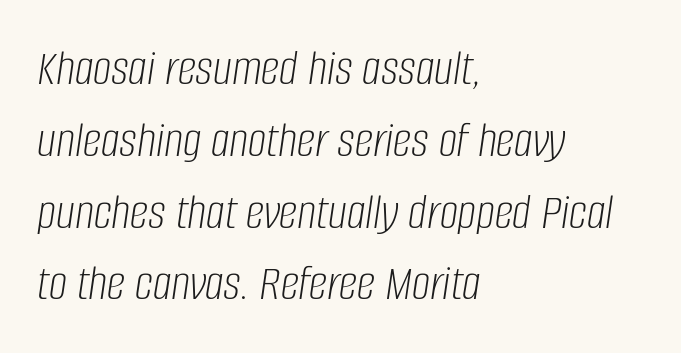
{"italic": "yes", "lean": "right", "slant_degrees": 8, "bold": "no", "weight": "light", "width": "condensed", "stroke_contrast": "low", "x_height": "large", "monospaced": "no", "underline": "no", "align": "left", "line_spacing": "normal", "line_spacing_ratio": 1.38, "letter_spacing": "normal", "letter_spacing_em": 0.0, "glyph_px": 52}
